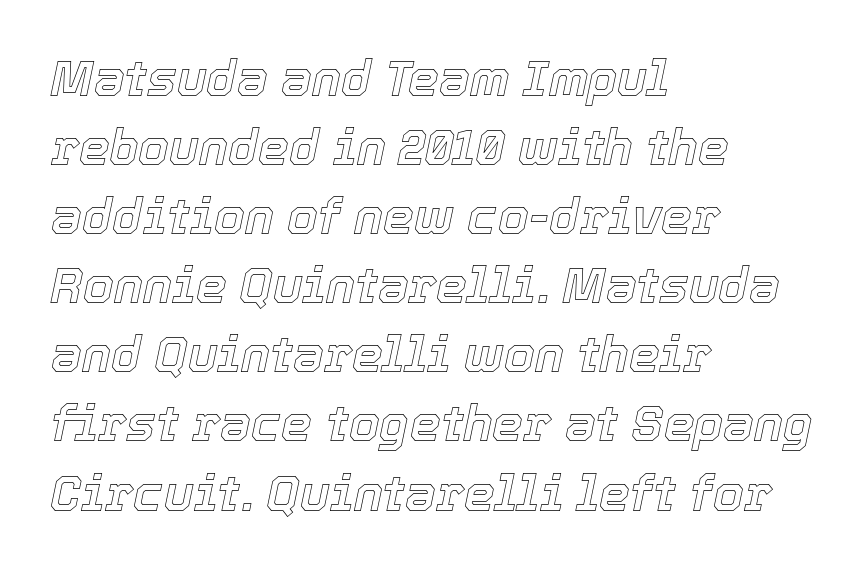
{"italic": "yes", "lean": "right", "slant_degrees": 12, "width": "normal", "x_height": "medium", "monospaced": "no", "underline": "no", "align": "left", "line_spacing": "normal", "line_spacing_ratio": 1.41, "letter_spacing": "normal", "letter_spacing_em": 0.0, "glyph_px": 49}
